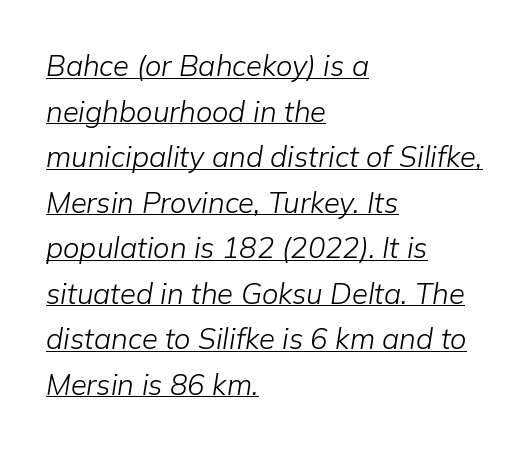
Q: Is the text bold? A: No.
Q: Is the text italic (slanted)? A: Yes, it leans right by about 9 degrees.
Q: Is the text underlined? A: Yes.
Q: How is the paragraph aligned? A: Left-aligned.
Q: Is the spacing between letters normal or unusually wide? A: Normal.
Q: Is the spacing between lines tight, normal or loose? A: Normal.
Q: Width (condensed, normal, or wide)? A: Normal.
Q: Stroke contrast? A: Low.
Q: x-height? A: Medium.
Q: Monospaced? A: No.
